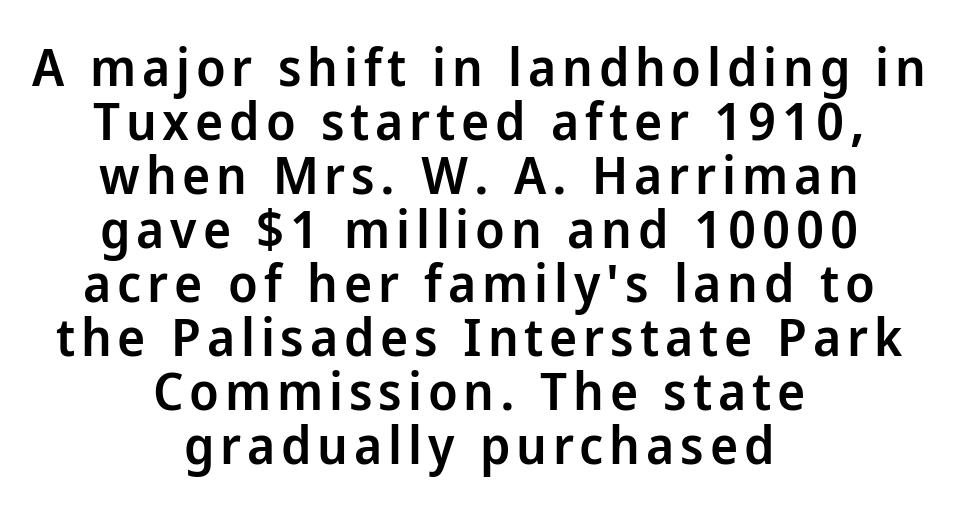
Q: Is the text bold? A: Semi-bold.
Q: Is the text italic (slanted)? A: No, it is upright.
Q: Is the typeface a serif or a sans-serif typeface? A: Sans-serif.
Q: Is the text underlined? A: No.
Q: How is the paragraph aligned? A: Centered.
Q: Is the spacing between lines tight, normal or loose? A: Tight.
Q: Width (condensed, normal, or wide)? A: Normal.
Q: Stroke contrast? A: Low.
Q: x-height? A: Medium.
Q: Monospaced? A: No.
